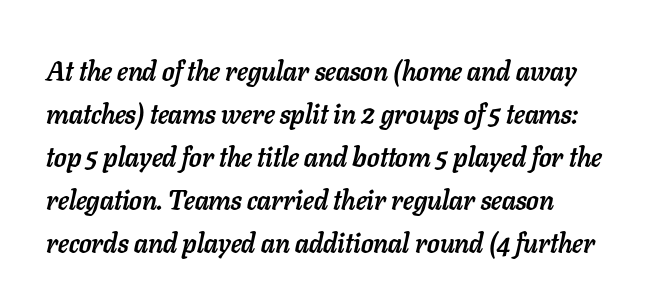
{"italic": "yes", "lean": "right", "slant_degrees": 11, "bold": "yes", "underline": "no", "align": "left", "line_spacing": "normal", "line_spacing_ratio": 1.59, "letter_spacing": "normal", "letter_spacing_em": 0.0, "glyph_px": 27}
